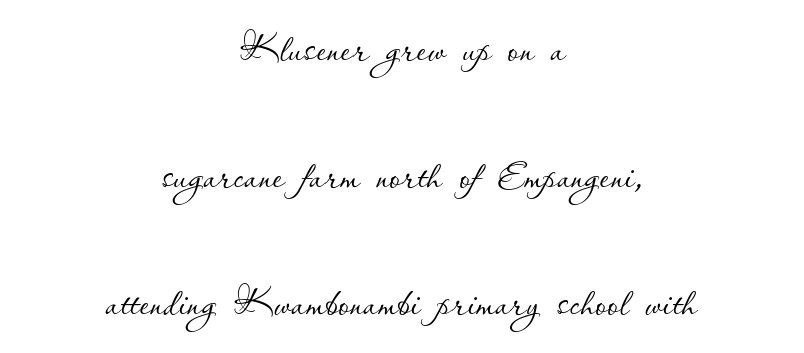
{"bold": "no", "weight": "thin", "width": "normal", "stroke_contrast": "low", "x_height": "small", "monospaced": "no", "underline": "no", "align": "center", "line_spacing": "loose", "line_spacing_ratio": 2.31, "letter_spacing": "normal", "letter_spacing_em": 0.0, "glyph_px": 55}
